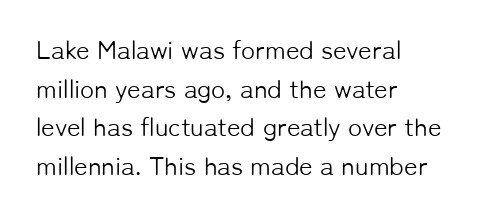
The image shows 26 px text type, upright; set left-aligned, normal line spacing (1.49x), normal letter spacing, not underlined.
